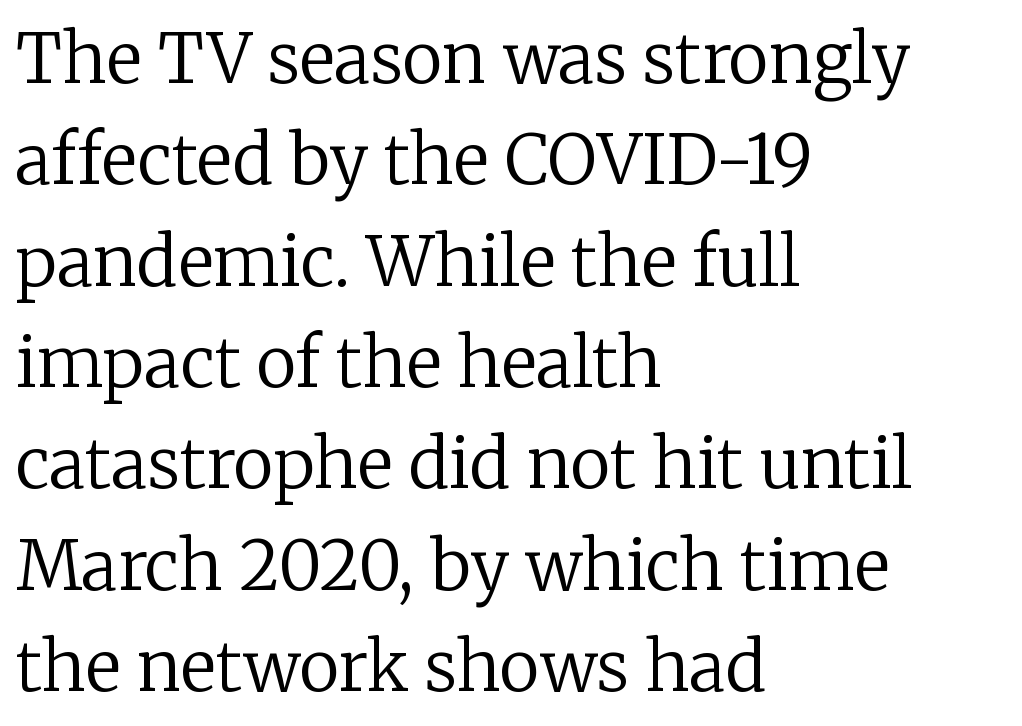
The image shows 68 px regular-weight serif type, upright; set left-aligned, normal line spacing (1.49x), normal letter spacing, not underlined; low stroke contrast and a medium x-height.
